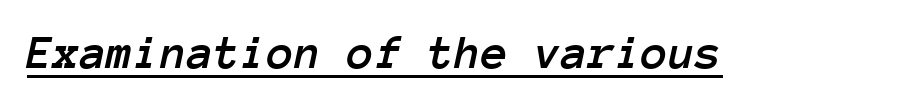
{"italic": "yes", "lean": "right", "slant_degrees": 12, "width": "normal", "stroke_contrast": "low", "x_height": "medium", "monospaced": "yes", "underline": "yes", "letter_spacing": "normal", "letter_spacing_em": 0.0, "glyph_px": 49}
